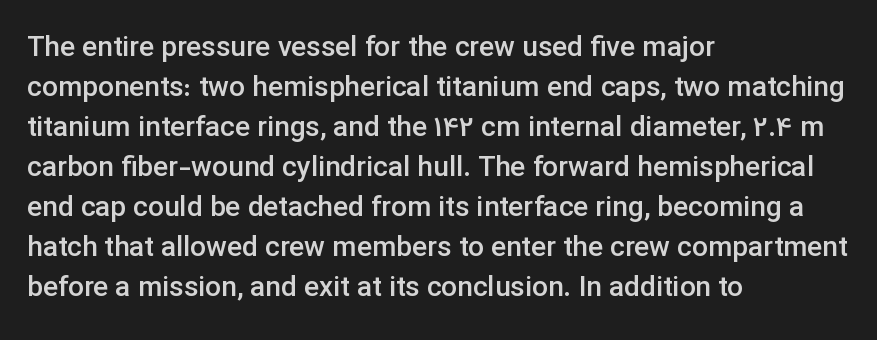
The image shows 28 px semibold sans-serif type, upright; set left-aligned, normal line spacing (1.43x), normal letter spacing, not underlined; low stroke contrast and a medium x-height.
